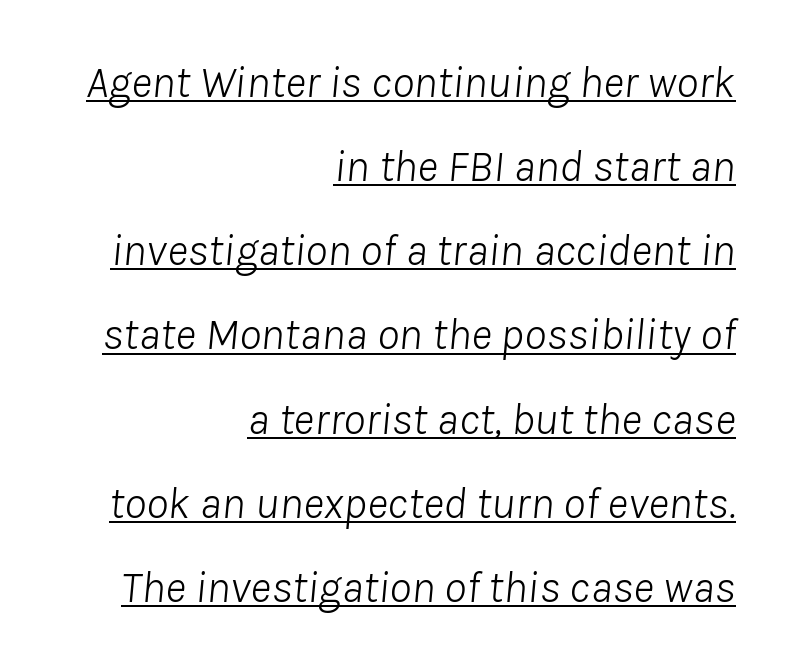
The image shows 45 px light type, italic (leaning right); set right-aligned, line spacing 1.87x, normal letter spacing, underlined; low stroke contrast and a medium x-height.
